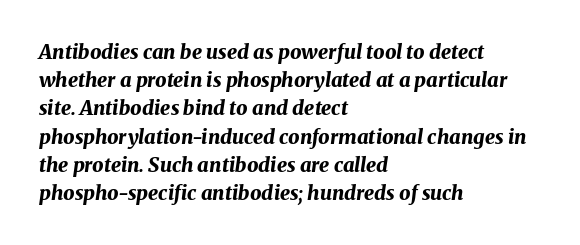
A normal amount of white space separates one row of letters from the next. The letters are bold, with thick, heavy strokes. A clean baseline with only descenders dipping below it. Emphasis-style slanted type is in use. Each line starts at the same left margin while the right side varies. The line texture is even and compact thanks to regular tracking.
